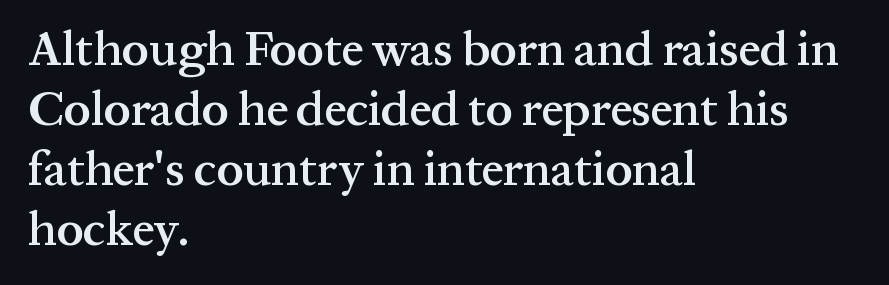
Each letter keeps its own natural width here, so spacing adapts to shape. The paragraph has a hard left edge and a soft right edge. Posture: straight, roman, zero tilt. Decoration check: the copy has no underline.
